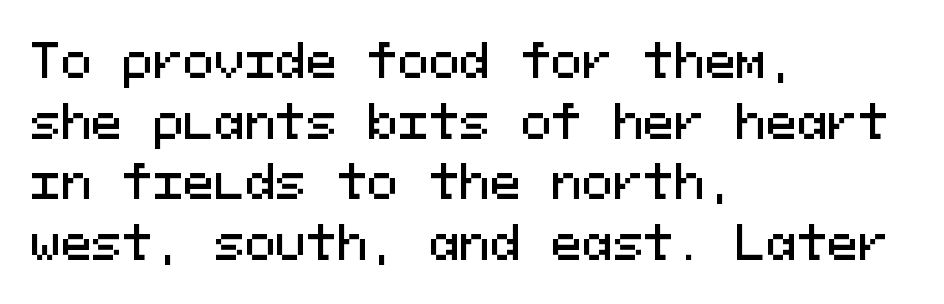
The image shows 46 px sans-serif type, upright, monospaced; set left-aligned, normal line spacing (1.32x), normal letter spacing, not underlined; medium stroke contrast and a medium x-height.
